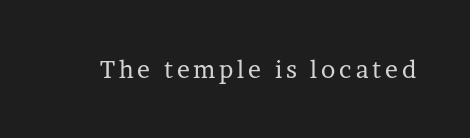
{"italic": "no", "bold": "no", "underline": "no", "glyph_px": 24}
